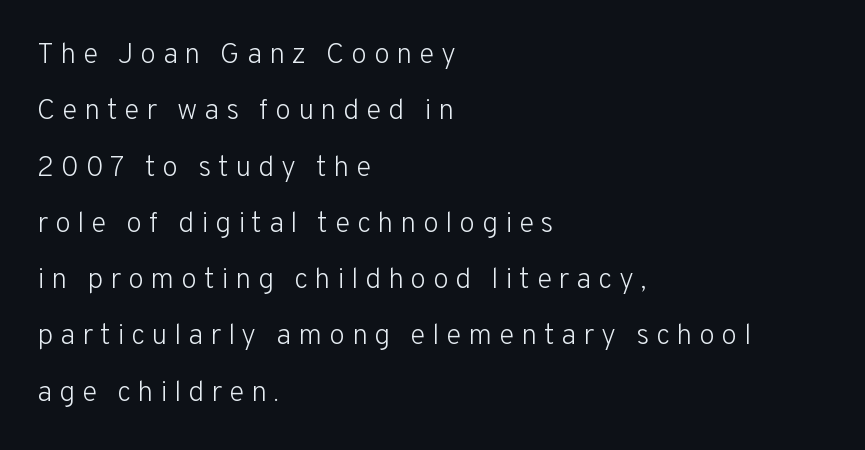
Widely set lines give the paragraph a tall, airy silhouette. The font is comparable to plain body text, perhaps lighter. Short and long lines alike share a common starting point at left. Font category for this specimen: sans-serif.
